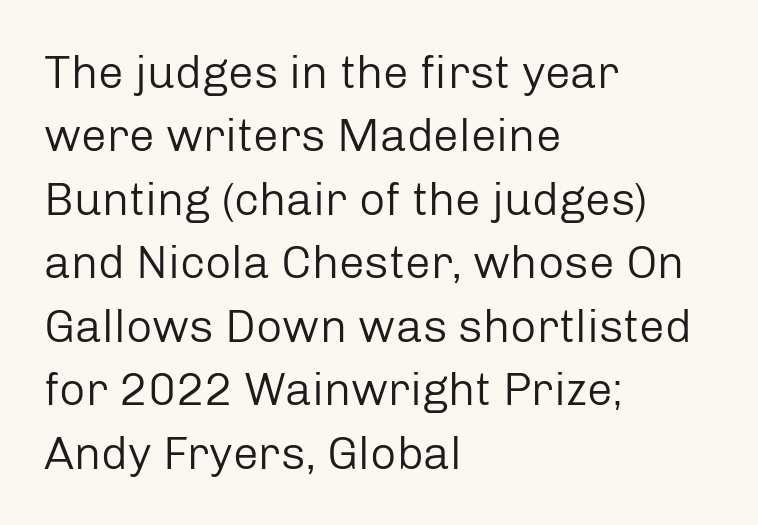
Q: Is the text bold? A: No.
Q: Is the text italic (slanted)? A: No, it is upright.
Q: Is the typeface a serif or a sans-serif typeface? A: Sans-serif.
Q: Is the text underlined? A: No.
Q: How is the paragraph aligned? A: Left-aligned.
Q: Is the spacing between letters normal or unusually wide? A: Normal.
Q: Is the spacing between lines tight, normal or loose? A: Normal.
Q: Width (condensed, normal, or wide)? A: Normal.
Q: Stroke contrast? A: Low.
Q: x-height? A: Medium.
Q: Monospaced? A: No.
